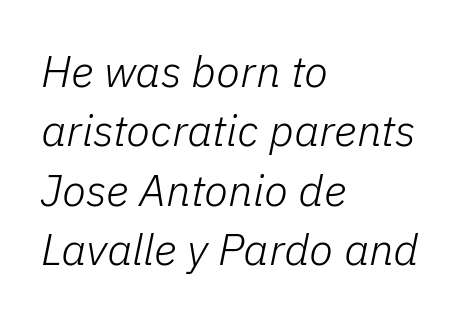
Posture: slanted. Reading down the block, your eye returns to a fixed left position each line. The typesetting does not lean heavy: it is not bold. Leading matches the norm, producing a regular column. Note the varied advance widths — an 'i' is clearly narrower than an 'm'. You could call the tracking neutral — neither tight nor loose.
